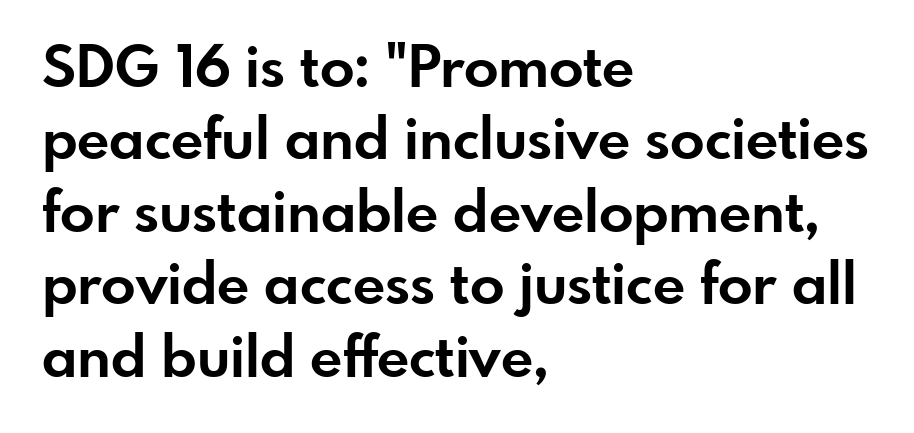
No feet cap the strokes, marking this as sans-serif type. Inter-character spacing is left at the font's built-in metrics. The compositor pushed each line to the left boundary. Students, this is bold: see how much ink each stroke carries. Normally led — the rows are evenly, conventionally spaced.
